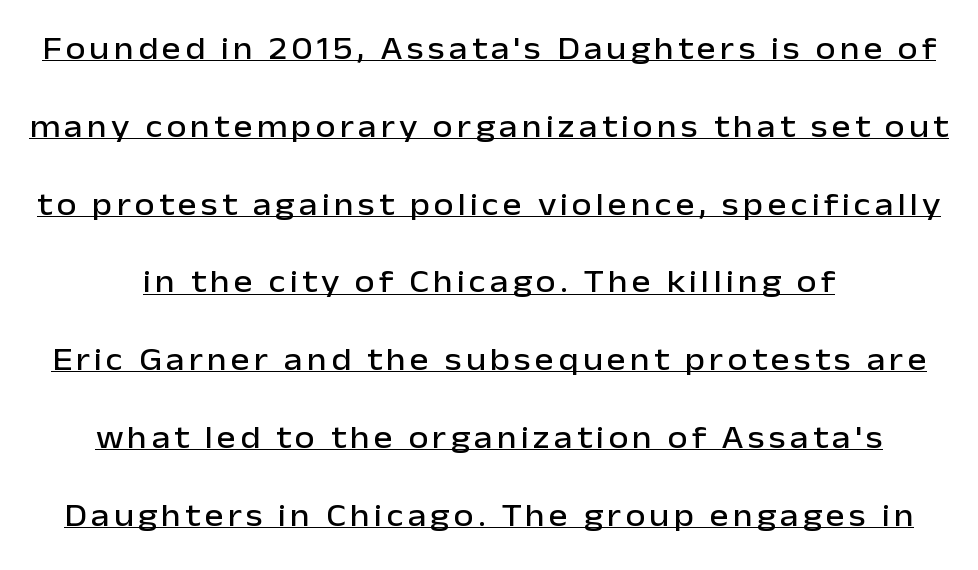
Italic: no, the glyphs are upright roman. This is sans-serif lettering, the kind often seen on screens and signage. The leading is generous, giving the passage an open texture. The passage shown is underscored from start to finish. This sample has the flowing, uneven cadence of proportional lettering.
